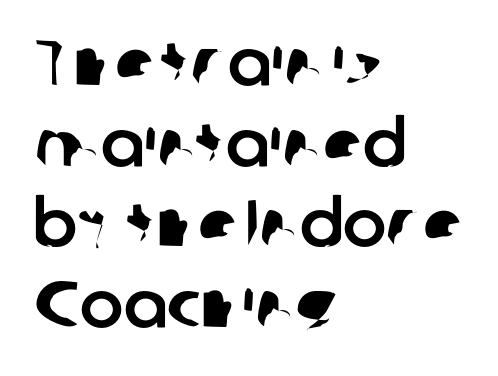
Q: Is the typeface a serif or a sans-serif typeface? A: Sans-serif.
Q: Is the text underlined? A: No.
Q: How is the paragraph aligned? A: Left-aligned.
Q: Is the spacing between letters normal or unusually wide? A: Normal.
Q: Width (condensed, normal, or wide)? A: Normal.
Q: Stroke contrast? A: Low.
Q: x-height? A: Medium.
Q: Monospaced? A: No.
